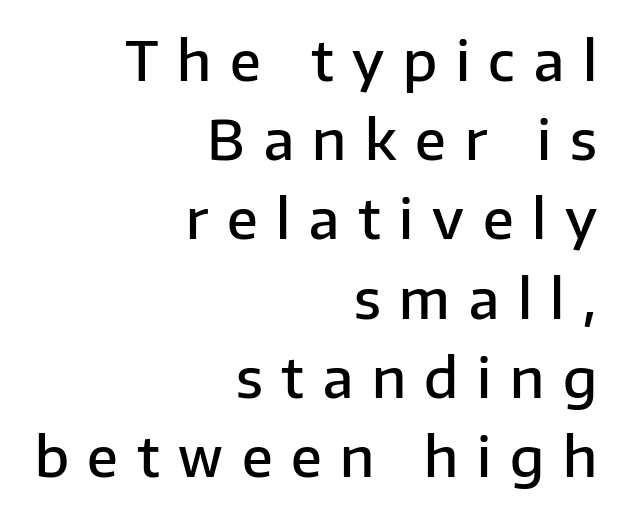
The image shows 55 px semibold sans-serif type, upright; set right-aligned, normal line spacing (1.44x), unusually wide letter spacing (+0.34 em), not underlined; low stroke contrast and a medium x-height.
